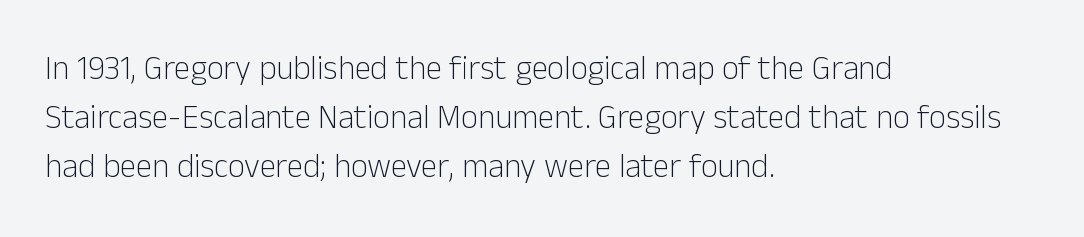
Q: Is the text bold? A: No.
Q: Is the text italic (slanted)? A: No, it is upright.
Q: Is the typeface a serif or a sans-serif typeface? A: Sans-serif.
Q: Is the text underlined? A: No.
Q: How is the paragraph aligned? A: Left-aligned.
Q: Is the spacing between letters normal or unusually wide? A: Normal.
Q: Is the spacing between lines tight, normal or loose? A: Normal.
Q: Width (condensed, normal, or wide)? A: Normal.
Q: Stroke contrast? A: Low.
Q: x-height? A: Medium.
Q: Monospaced? A: No.
